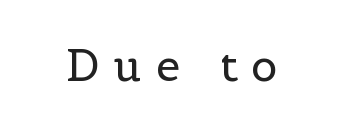
Q: Is the text bold? A: No.
Q: Is the text italic (slanted)? A: No, it is upright.
Q: Is the typeface a serif or a sans-serif typeface? A: Serif.
Q: Is the text underlined? A: No.
Q: Is the spacing between letters normal or unusually wide? A: Unusually wide.
Q: Width (condensed, normal, or wide)? A: Normal.
Q: x-height? A: Medium.
Q: Monospaced? A: No.
